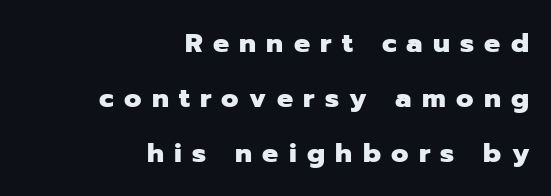
Its strokes are broad and dark, the hallmark of bold type. This block would shrink considerably if given ordinary leading; it's expanded now. Type without underlining. Look at the tracking — it's clearly loosened, letters drifting apart. Which margin do the lines hug? The right one — the left edge is uneven. The typography opts for an upright posture over an oblique one.
